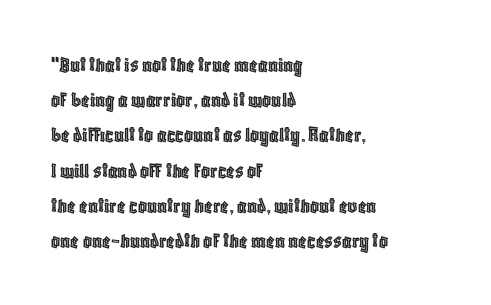
The image shows 22 px text type, upright; set left-aligned, normal line spacing (1.6x), normal letter spacing, not underlined.
